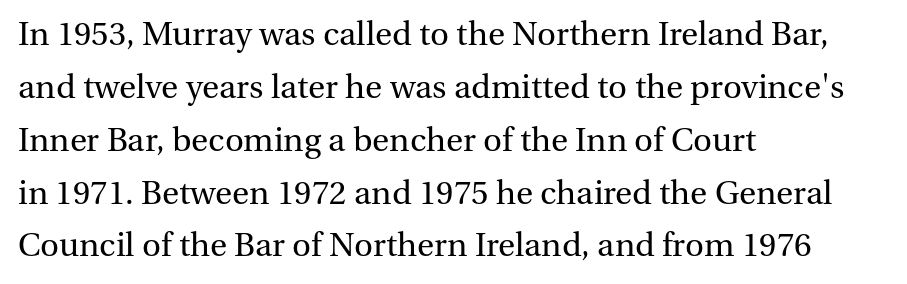
The image shows 35 px regular-weight serif type, upright; set left-aligned, normal line spacing (1.51x), normal letter spacing, not underlined; medium stroke contrast and a medium x-height.
